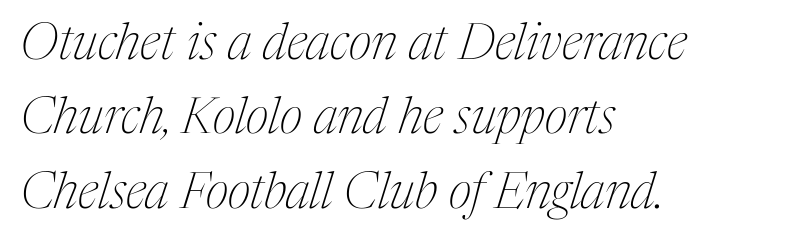
The image shows 50 px thin, condensed serif type, italic (leaning right); set left-aligned, normal line spacing (1.49x), normal letter spacing, not underlined; medium stroke contrast and a medium x-height.
